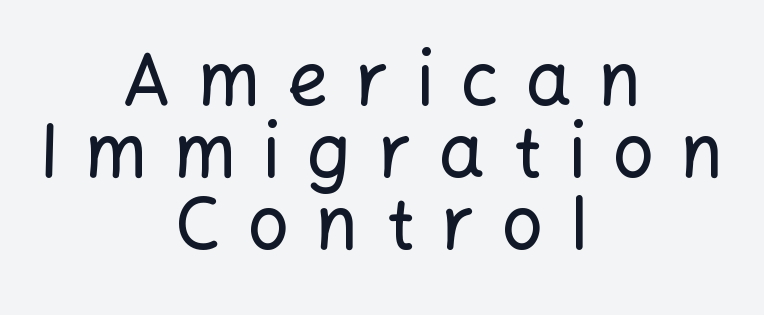
{"serif": "no", "italic": "no", "width": "normal", "stroke_contrast": "low", "x_height": "medium", "monospaced": "no", "underline": "no", "align": "center", "line_spacing": "tight", "line_spacing_ratio": 1.0, "letter_spacing": "wide", "letter_spacing_em": 0.38, "glyph_px": 72}
